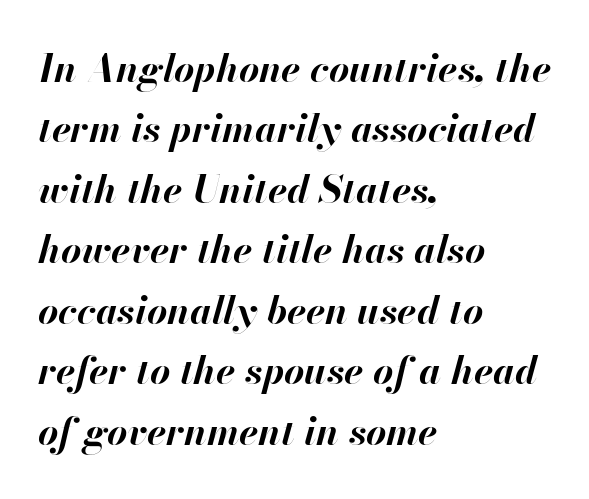
{"italic": "yes", "lean": "right", "slant_degrees": 13, "bold": "yes", "weight": "bold", "width": "normal", "stroke_contrast": "high", "x_height": "small", "monospaced": "no", "underline": "no", "align": "left", "line_spacing": "normal", "line_spacing_ratio": 1.55, "letter_spacing": "normal", "letter_spacing_em": 0.0, "glyph_px": 39}
